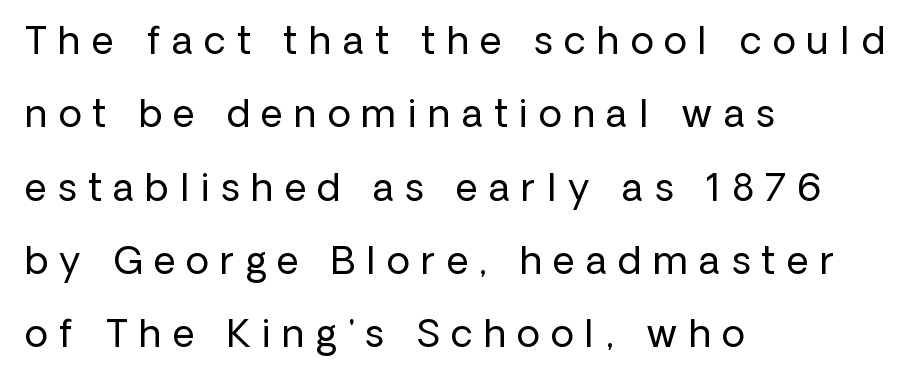
The image shows 38 px regular-weight sans-serif type, upright; set left-aligned, loose line spacing (1.93x), unusually wide letter spacing (+0.3 em), not underlined; low stroke contrast and a medium x-height.
